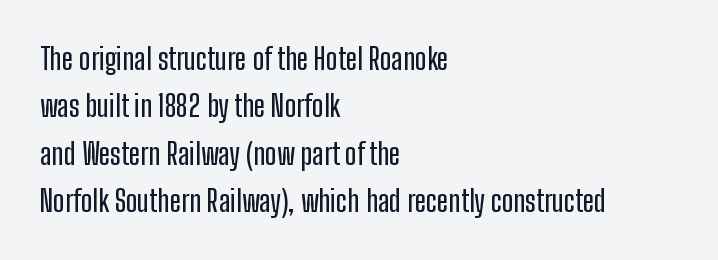
Q: Is the text italic (slanted)? A: No, it is upright.
Q: Is the typeface a serif or a sans-serif typeface? A: Sans-serif.
Q: Is the text underlined? A: No.
Q: How is the paragraph aligned? A: Left-aligned.
Q: Is the spacing between letters normal or unusually wide? A: Normal.
Q: Is the spacing between lines tight, normal or loose? A: Normal.
Q: Width (condensed, normal, or wide)? A: Condensed.
Q: Stroke contrast? A: Low.
Q: x-height? A: Medium.
Q: Monospaced? A: No.
